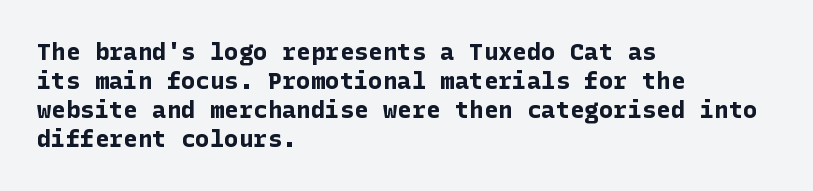
{"italic": "no", "bold": "yes", "underline": "no", "align": "left", "line_spacing_ratio": 1.21, "letter_spacing": "normal", "letter_spacing_em": 0.0, "glyph_px": 24}
